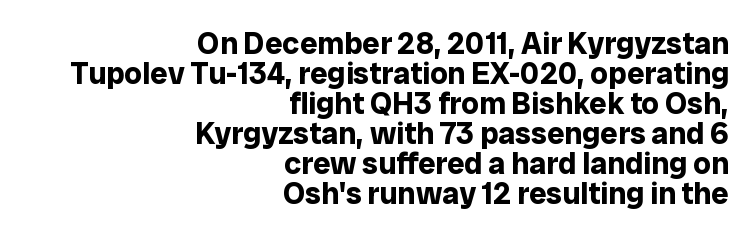
The image shows 31 px bold sans-serif type, upright; set right-aligned, tight line spacing (0.97x), normal letter spacing, not underlined; low stroke contrast and a medium x-height.
